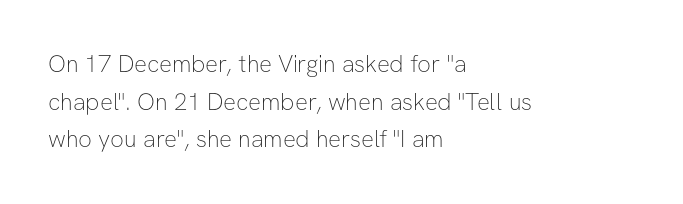
The setting favours the left margin, as ordinary paragraphs usually do. The face looks like a standard text weight, possibly lighter. Each row of text sits above clean, open space. Posture: straight, roman, zero tilt.
